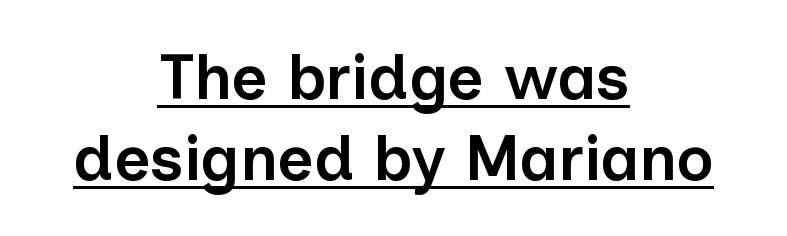
Q: Is the text bold? A: Semi-bold.
Q: Is the text italic (slanted)? A: No, it is upright.
Q: Is the typeface a serif or a sans-serif typeface? A: Sans-serif.
Q: Is the text underlined? A: Yes.
Q: How is the paragraph aligned? A: Centered.
Q: Is the spacing between letters normal or unusually wide? A: Normal.
Q: Is the spacing between lines tight, normal or loose? A: Normal.
Q: Width (condensed, normal, or wide)? A: Normal.
Q: Stroke contrast? A: Low.
Q: x-height? A: Medium.
Q: Monospaced? A: No.
